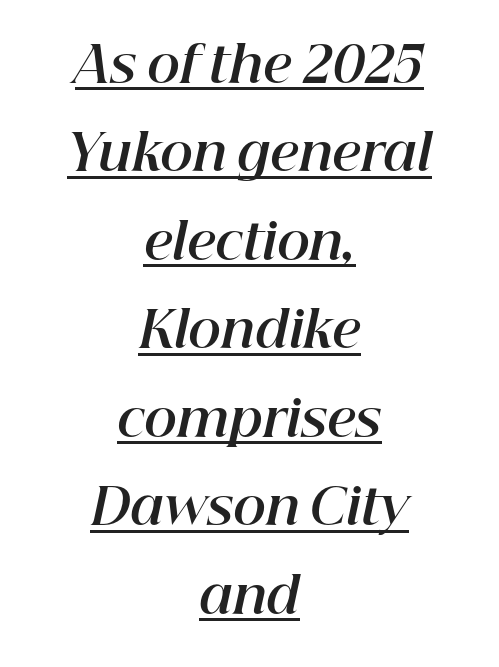
Is the block centered? Yes — each line is placed symmetrically about the middle. Honestly, the underline is the first thing you notice here. If you drew a line through each stem, it would be angled. You'd pick this weight for a headline — it's a proper bold.
